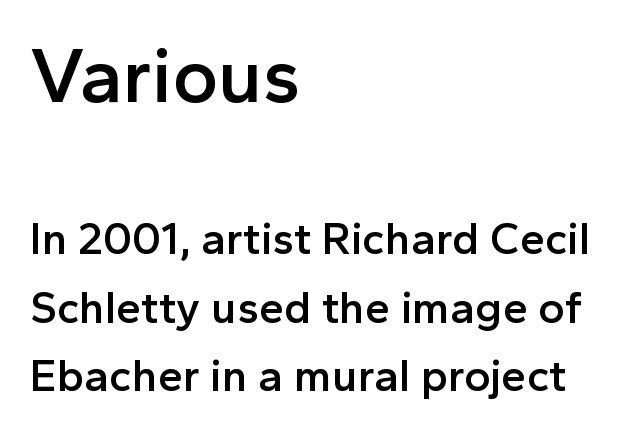
The image shows 78 px semibold sans-serif type, upright; set left-aligned, normal line spacing (1.53x), normal letter spacing, not underlined; the first (top) block is 1.73x larger; a medium x-height.
